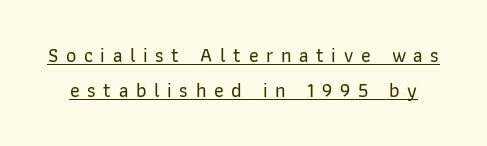
The image shows 20 px text type, upright; set line spacing 1.77x, unusually wide letter spacing (+0.38 em), underlined.
